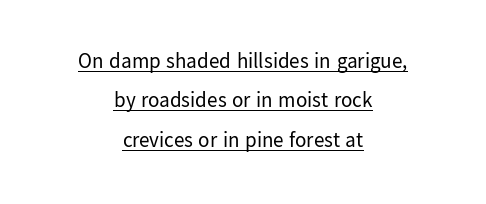
Horizontal alignment here is central, giving a formal, balanced look. Between one letter and the next there's only the usual sliver of space. Does a line run under the words? Yes, clearly. If you drew a line through each stem, it would be perfectly vertical. Unbolded letterforms with no extra heft.
